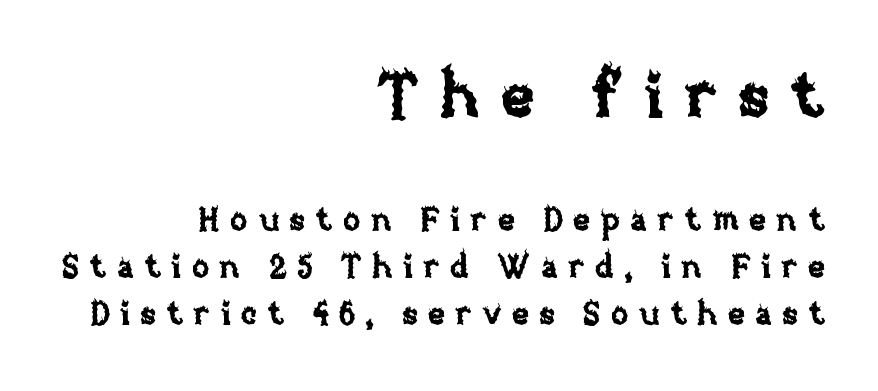
The image shows 64 px text type, upright; set right-aligned, normal line spacing (1.47x), unusually wide letter spacing (+0.32 em), not underlined; the first (top) block is 2.0x larger; low stroke contrast and a large x-height.
